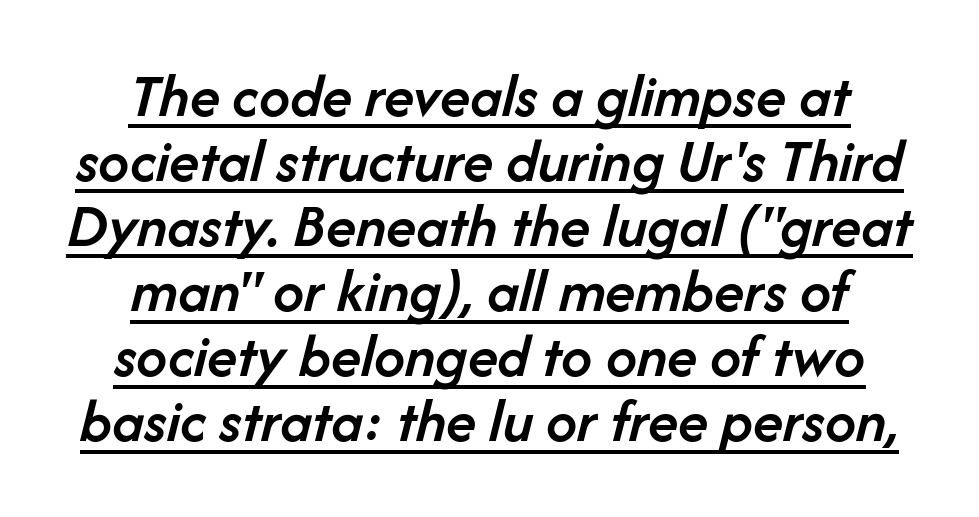
The typography opts for an oblique posture over an upright one. Every word sits above its own underline. In terms of letterspacing, this is plain default setting. This is moderately heavy type, rendered in semibold.
